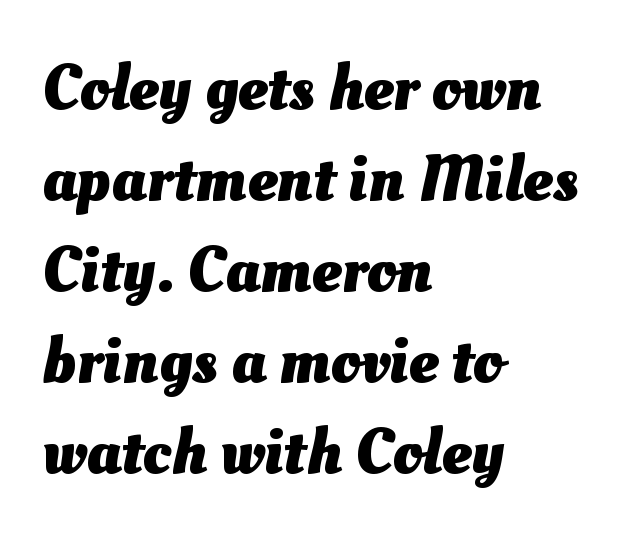
The glyphs have the mass of a bold cut. Is this a fixed-width face? No — the glyphs have proportional, varying widths. Is there much room between lines? A standard amount, neither cramped nor airy. You could call the tracking neutral — neither tight nor loose.
